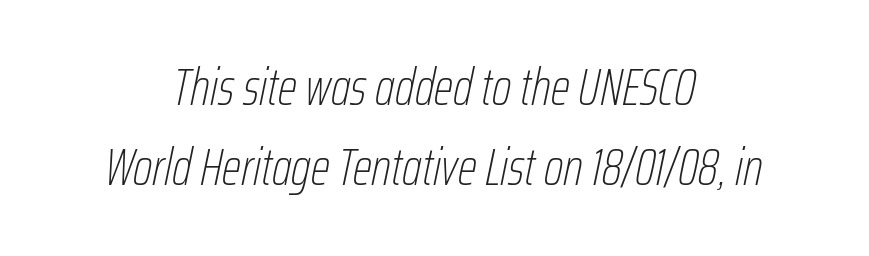
{"italic": "yes", "lean": "right", "slant_degrees": 12, "bold": "no", "weight": "thin", "width": "condensed", "stroke_contrast": "low", "x_height": "medium", "monospaced": "no", "underline": "no", "align": "center", "line_spacing": "normal", "line_spacing_ratio": 1.57, "letter_spacing": "normal", "letter_spacing_em": 0.0, "glyph_px": 51}
